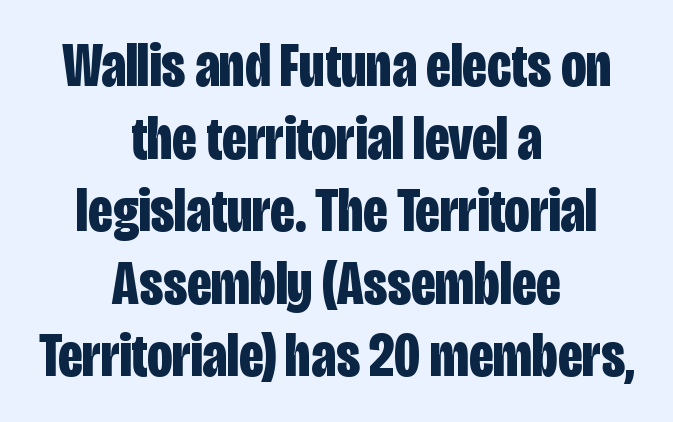
Q: Is the text bold? A: Yes.
Q: Is the text italic (slanted)? A: No, it is upright.
Q: Is the typeface a serif or a sans-serif typeface? A: Sans-serif.
Q: Is the text underlined? A: No.
Q: How is the paragraph aligned? A: Centered.
Q: Is the spacing between letters normal or unusually wide? A: Normal.
Q: Width (condensed, normal, or wide)? A: Condensed.
Q: Stroke contrast? A: Low.
Q: x-height? A: Large.
Q: Monospaced? A: No.
